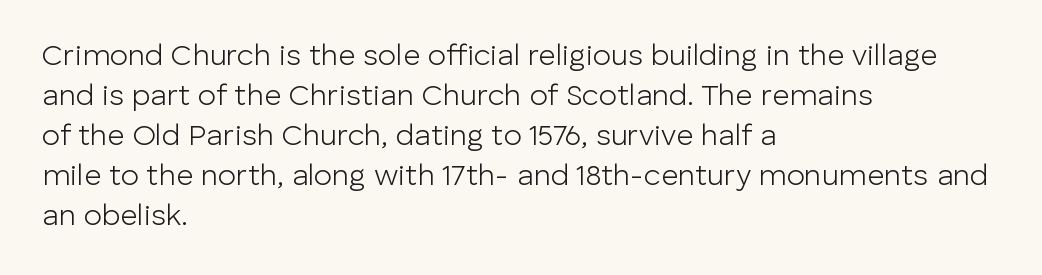
{"serif": "no", "italic": "no", "bold": "no", "weight": "light", "width": "normal", "stroke_contrast": "low", "x_height": "medium", "monospaced": "no", "underline": "no", "align": "left", "line_spacing": "normal", "line_spacing_ratio": 1.33, "letter_spacing": "normal", "letter_spacing_em": 0.0, "glyph_px": 30}
